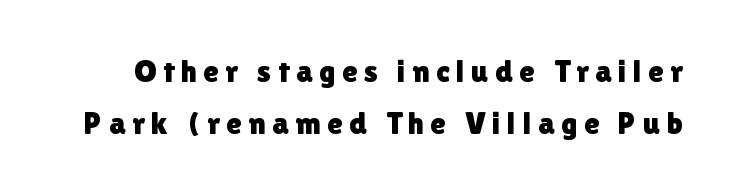
Q: Is the text italic (slanted)? A: No, it is upright.
Q: Is the typeface a serif or a sans-serif typeface? A: Sans-serif.
Q: Is the text underlined? A: No.
Q: Is the spacing between letters normal or unusually wide? A: Unusually wide.
Q: Is the spacing between lines tight, normal or loose? A: Normal.
Q: Width (condensed, normal, or wide)? A: Normal.
Q: x-height? A: Medium.
Q: Monospaced? A: No.
